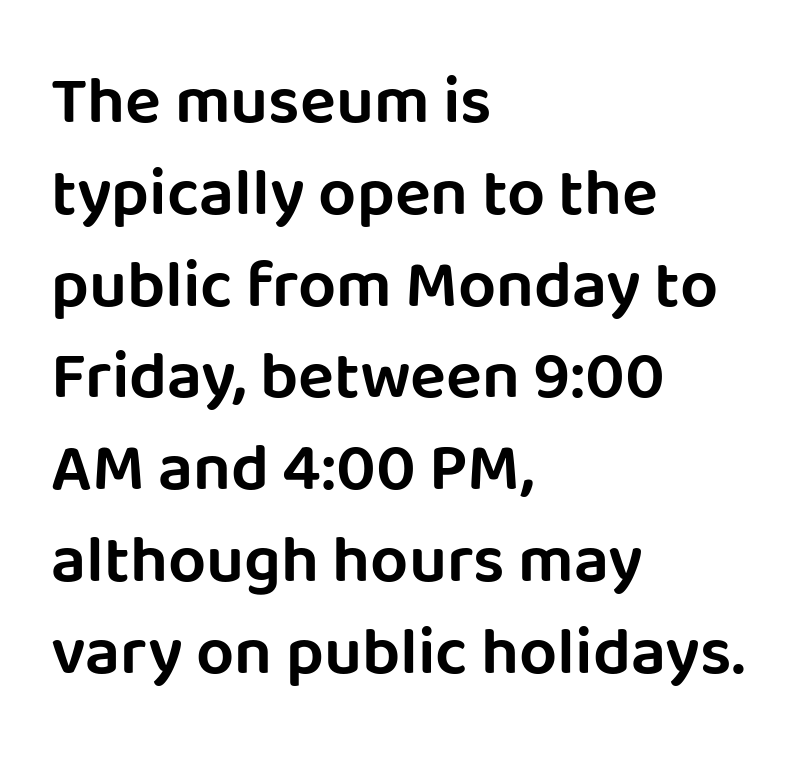
You could not count columns in this text — the font is proportionally spaced. Unmarked baselines from the first word to the last. Leading: standard. The horizontal fit of the characters is conventional and even. Regarding serifs, this sample does without them. The lettering holds an erect, upright posture throughout.
